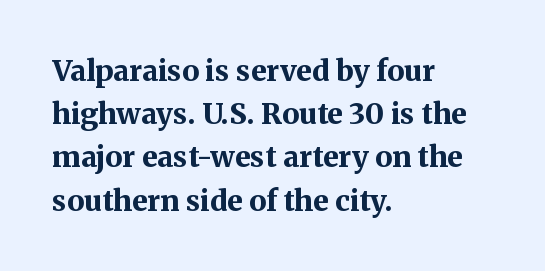
Q: Is the text bold? A: Yes.
Q: Is the text italic (slanted)? A: No, it is upright.
Q: Is the typeface a serif or a sans-serif typeface? A: Serif.
Q: Is the text underlined? A: No.
Q: How is the paragraph aligned? A: Left-aligned.
Q: Is the spacing between letters normal or unusually wide? A: Normal.
Q: Is the spacing between lines tight, normal or loose? A: Normal.
Q: Width (condensed, normal, or wide)? A: Normal.
Q: Stroke contrast? A: Medium.
Q: x-height? A: Medium.
Q: Monospaced? A: No.
